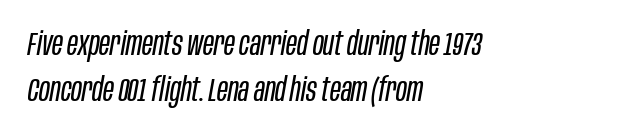
{"italic": "yes", "lean": "right", "slant_degrees": 10, "bold": "no", "weight": "regular", "width": "condensed", "stroke_contrast": "low", "x_height": "large", "monospaced": "no", "underline": "no", "align": "left", "line_spacing": "normal", "line_spacing_ratio": 1.38, "letter_spacing": "normal", "letter_spacing_em": 0.0, "glyph_px": 33}
